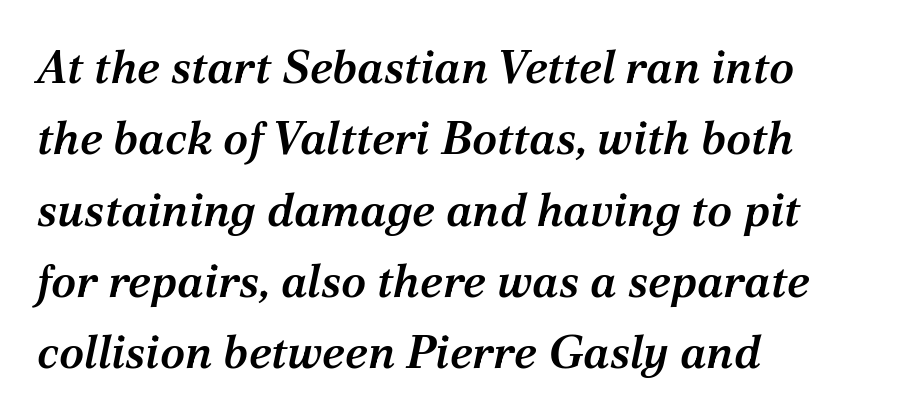
You could not count columns in this text — the font is proportionally spaced. Words appear dense and cohesive because spacing is normal. Beneath every word, the page is bare. Type style note: has serifs. The typesetter chose a ragged-right arrangement here. The glyphs have the mass of a demibold cut, below bold.
